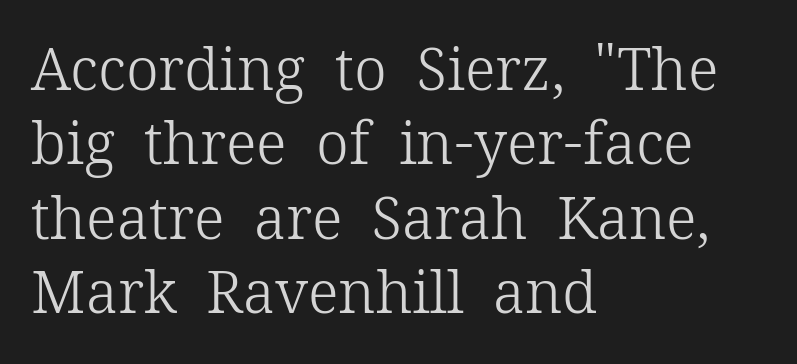
Varying glyph widths throughout — classic text-font behaviour. Old-style or modern, the face here clearly has serifs. Every row of glyphs begins at an identical x-position on the left. Notice how the stems are strictly vertical — no italics here.
